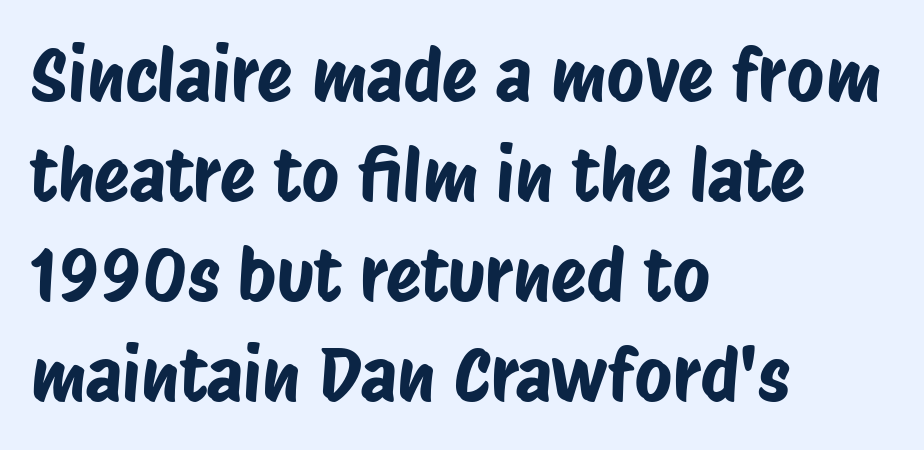
{"serif": "no", "width": "condensed", "stroke_contrast": "low", "x_height": "large", "monospaced": "no", "underline": "no", "align": "left", "line_spacing": "normal", "line_spacing_ratio": 1.37, "letter_spacing": "normal", "letter_spacing_em": 0.0, "glyph_px": 73}
